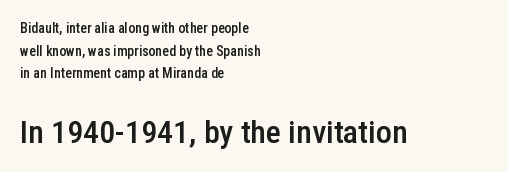
Q: Is the text bold? A: Semi-bold.
Q: Is the text italic (slanted)? A: No, it is upright.
Q: Is the typeface a serif or a sans-serif typeface? A: Sans-serif.
Q: Is the text underlined? A: No.
Q: How is the paragraph aligned? A: Left-aligned.
Q: Is the spacing between letters normal or unusually wide? A: Normal.
Q: Is the spacing between lines tight, normal or loose? A: Normal.
Q: Which block of text is set in a larger size, the first (top) or the second (bottom)? A: The second (bottom) one.
Q: Width (condensed, normal, or wide)? A: Condensed.
Q: Stroke contrast? A: Low.
Q: x-height? A: Medium.
Q: Monospaced? A: No.
